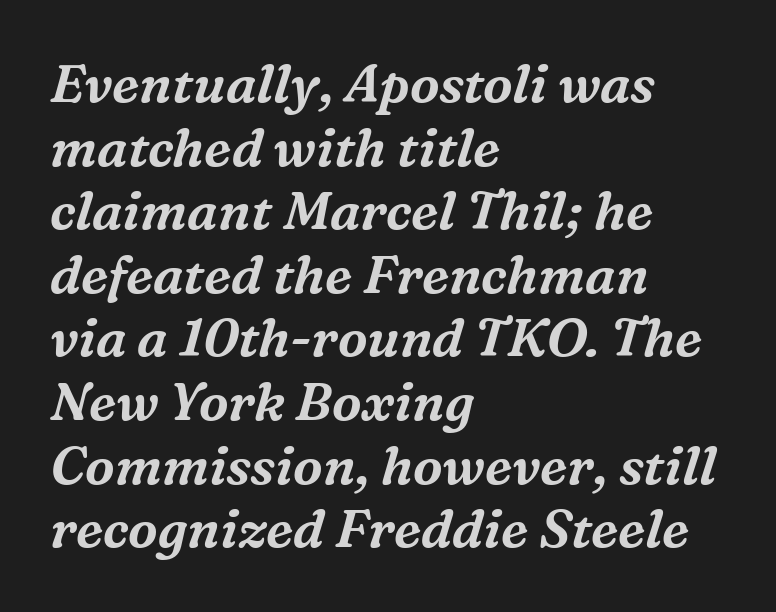
Italic? Definitely — the glyphs are oblique. No extra tracking has been applied to these lines. The font family rendered here belongs to the serif group. A typesetter would call this proportional, since set widths differ per character.
